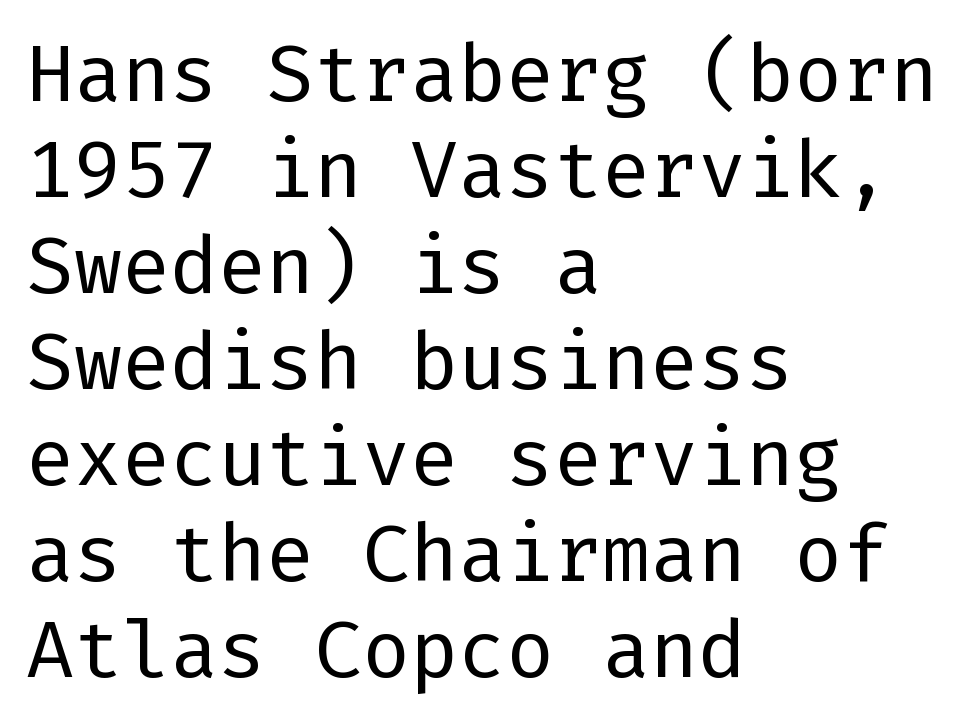
The paragraph has a hard left edge and a soft right edge. Lines of text with bare space underneath. Heft: none added — not bold. Italic? Not at all — the glyphs are vertical. Glyph-to-glyph distance matches everyday printed text. The glyphs in this specimen are sans serif.
